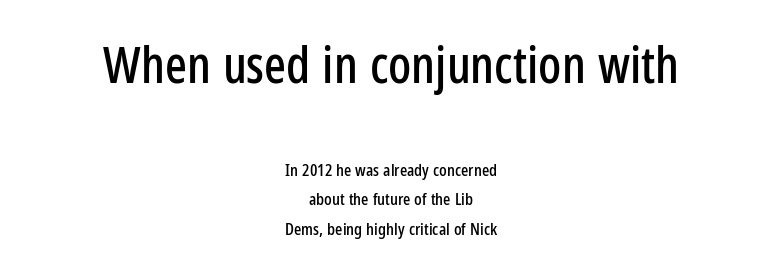
Q: Is the text italic (slanted)? A: No, it is upright.
Q: Is the typeface a serif or a sans-serif typeface? A: Sans-serif.
Q: Is the text underlined? A: No.
Q: How is the paragraph aligned? A: Centered.
Q: Is the spacing between letters normal or unusually wide? A: Normal.
Q: Which block of text is set in a larger size, the first (top) or the second (bottom)? A: The first (top) one.
Q: Width (condensed, normal, or wide)? A: Condensed.
Q: Stroke contrast? A: Low.
Q: x-height? A: Medium.
Q: Monospaced? A: No.
